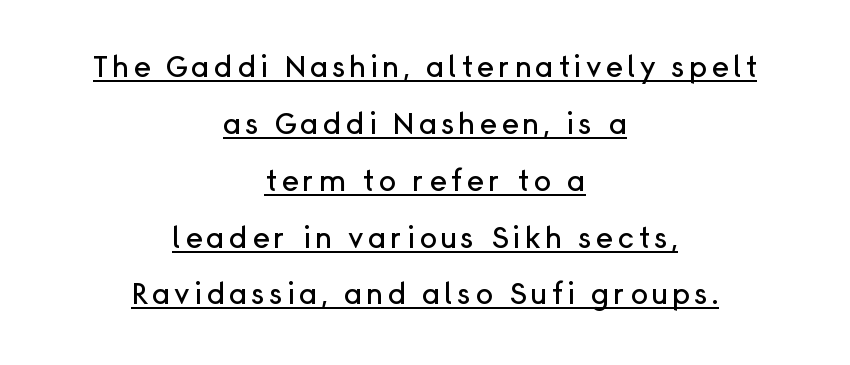
The image shows 29 px sans-serif type, upright; set centered, loose line spacing (1.96x), underlined; low stroke contrast and a medium x-height.
